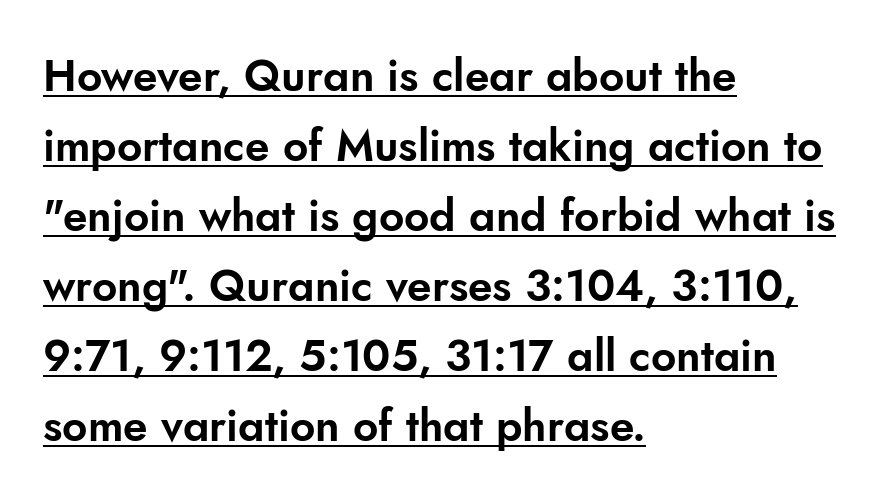
{"serif": "no", "italic": "no", "width": "normal", "stroke_contrast": "low", "x_height": "small", "monospaced": "no", "underline": "yes", "align": "left", "line_spacing": "normal", "line_spacing_ratio": 1.59, "letter_spacing": "normal", "letter_spacing_em": 0.0, "glyph_px": 44}
